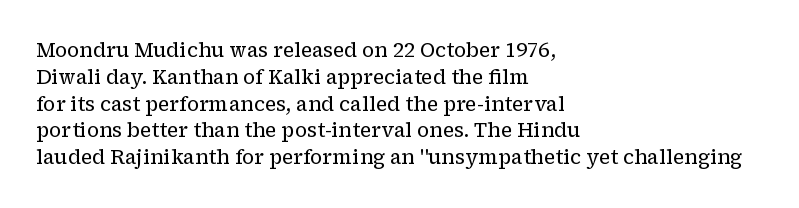
The image shows 20 px text type, upright; set left-aligned, normal line spacing (1.34x), normal letter spacing, not underlined.
